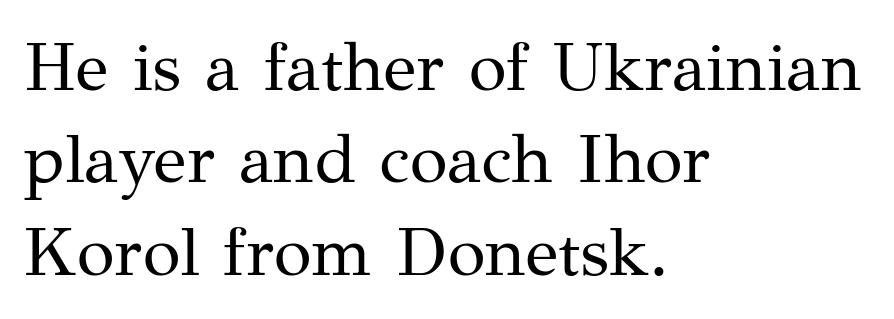
Characters remain perfectly vertical along every line. Check where the strokes stop: tiny serifs finish them off. Honestly, the letter spacing is just normal — you wouldn't notice it. The rendering uses a moderate line-height, typical for paragraphs.
